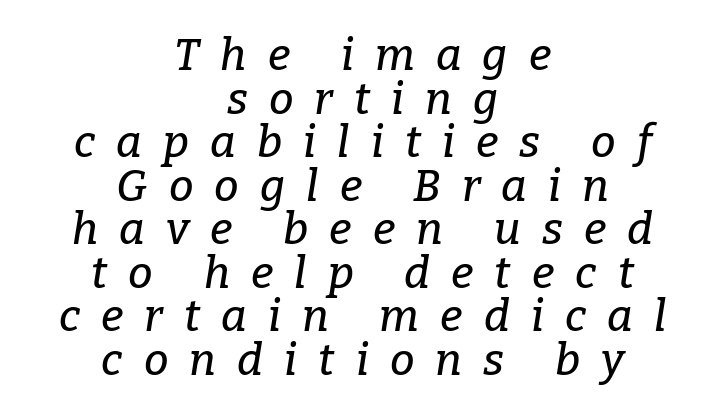
Q: Is the text italic (slanted)? A: Yes, it leans right by about 9 degrees.
Q: Is the typeface a serif or a sans-serif typeface? A: Serif.
Q: Is the text underlined? A: No.
Q: How is the paragraph aligned? A: Centered.
Q: Is the spacing between letters normal or unusually wide? A: Unusually wide.
Q: Is the spacing between lines tight, normal or loose? A: Tight.
Q: Width (condensed, normal, or wide)? A: Normal.
Q: Stroke contrast? A: Low.
Q: x-height? A: Medium.
Q: Monospaced? A: No.
